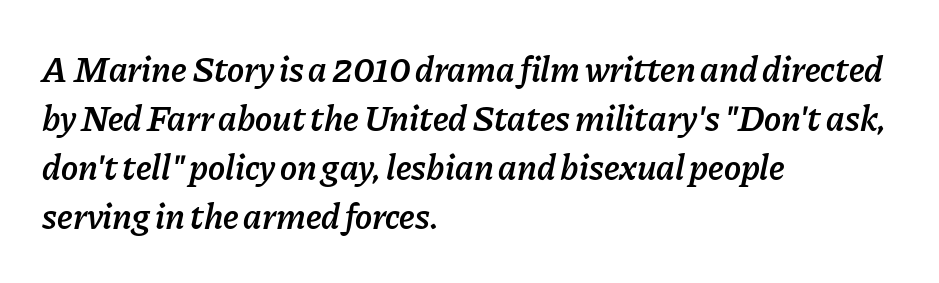
{"italic": "yes", "lean": "right", "slant_degrees": 11, "bold": "semi", "weight": "semibold", "width": "normal", "stroke_contrast": "low", "x_height": "medium", "monospaced": "no", "underline": "no", "align": "left", "line_spacing": "normal", "line_spacing_ratio": 1.36, "letter_spacing": "normal", "letter_spacing_em": 0.0, "glyph_px": 36}
